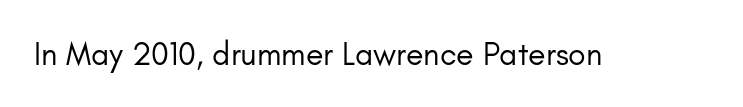
The image shows 32 px regular-weight sans-serif type, upright; set normal letter spacing, not underlined; low stroke contrast and a small x-height.
